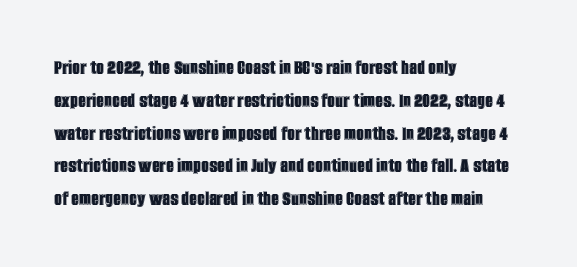
The specimen omits any rule beneath the text block's lines. Is the letter spacing exaggerated? No — it looks like the ordinary default. The typography opts for an upright posture over an oblique one. The rag falls on the right side of this text block. Baseline-to-baseline distance is the conventional proportion of letter height.
